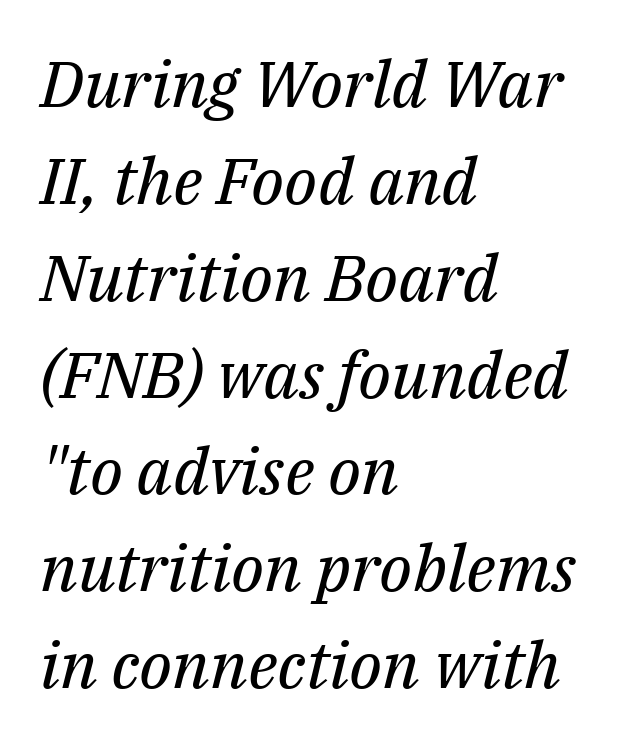
Varying glyph widths throughout — classic text-font behaviour. Typeset ragged right — the left edge is the straight one. There is no visible air inserted between adjacent glyphs. The specimen omits any rule beneath the text block's lines. Honestly, the row spacing looks completely unremarkable.
